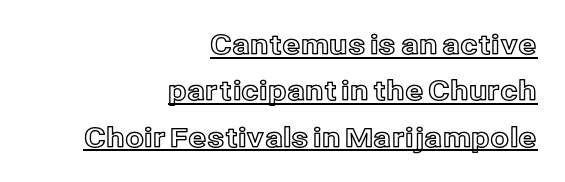
The image shows 27 px text type, upright; set right-aligned, line spacing 1.72x, normal letter spacing, underlined.
